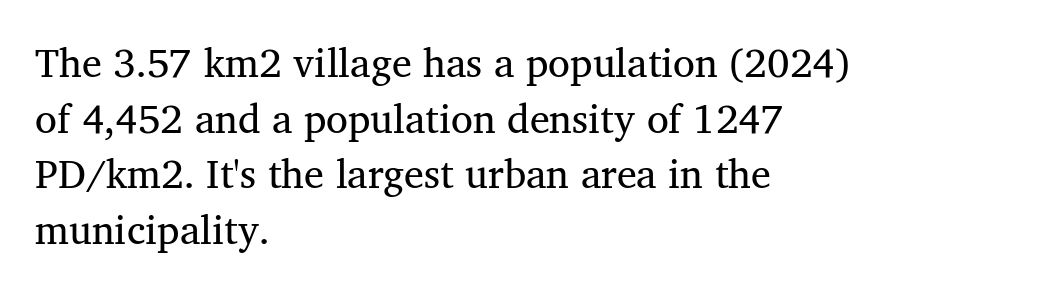
The image shows 40 px regular-weight serif type; set left-aligned, normal line spacing (1.39x), normal letter spacing, not underlined; medium stroke contrast and a medium x-height.
